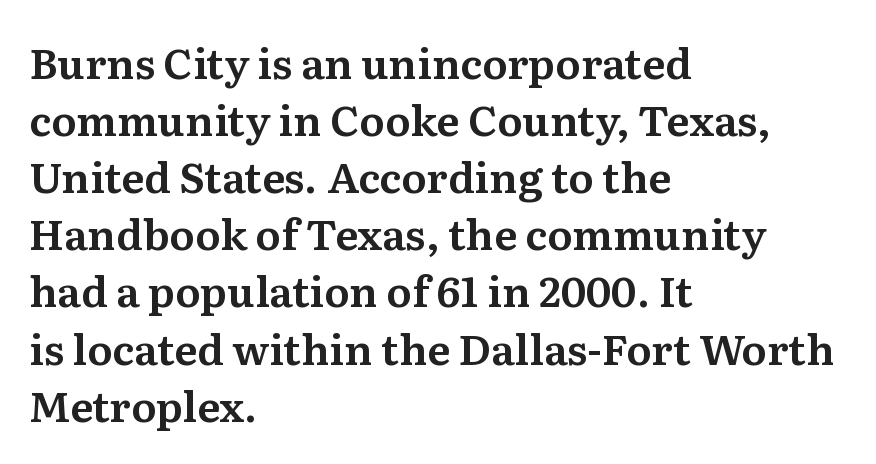
{"serif": "yes", "italic": "no", "width": "normal", "stroke_contrast": "medium", "x_height": "medium", "monospaced": "no", "underline": "no", "align": "left", "line_spacing": "normal", "line_spacing_ratio": 1.36, "letter_spacing": "normal", "letter_spacing_em": 0.0, "glyph_px": 42}
